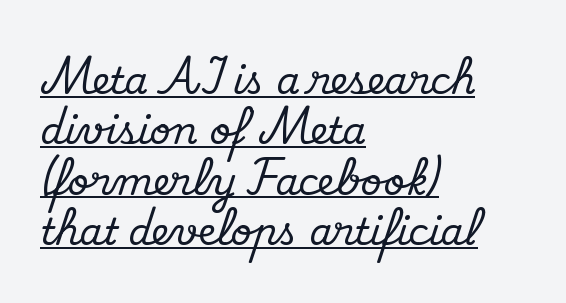
A serif font was chosen for this passage. The face used here is proportionally spaced, like ordinary book or web type. Teacher's note: observe the even left margin — that is flush-left alignment. What stands out about the letter spacing? Nothing — it is the standard amount.
